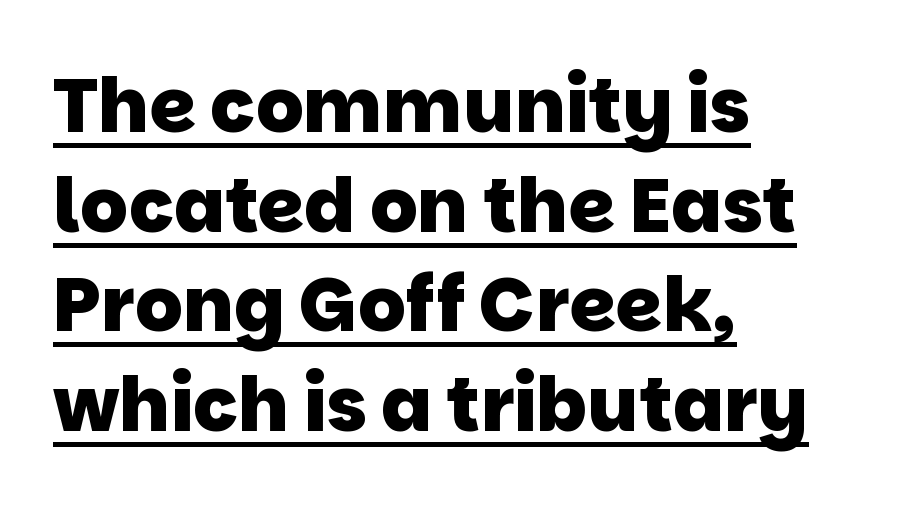
{"serif": "no", "bold": "yes", "weight": "heavy", "width": "normal", "stroke_contrast": "low", "x_height": "large", "monospaced": "no", "underline": "yes", "align": "left", "line_spacing": "normal", "line_spacing_ratio": 1.33, "letter_spacing": "normal", "letter_spacing_em": 0.0, "glyph_px": 75}
